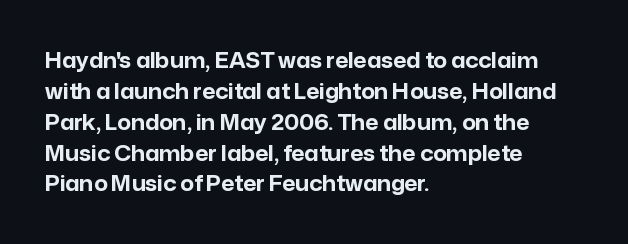
Q: Is the text bold? A: Yes.
Q: Is the text italic (slanted)? A: No, it is upright.
Q: Is the text underlined? A: No.
Q: How is the paragraph aligned? A: Left-aligned.
Q: Is the spacing between letters normal or unusually wide? A: Normal.
Q: Is the spacing between lines tight, normal or loose? A: Normal.
